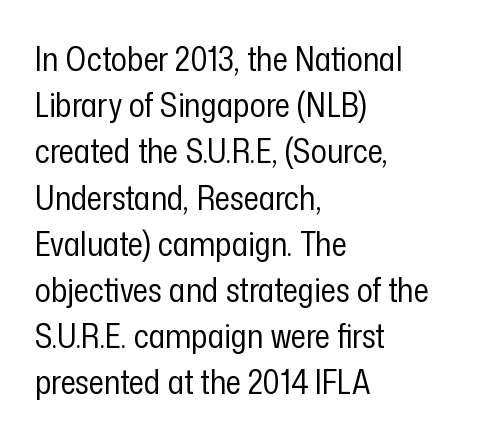
A light-to-regular cut is what we see here. Letter spacing: default. Anything drawn beneath the words? Only blank space. A roman cut, with each character standing at attention. A typesetter would call this proportional, since set widths differ per character.
